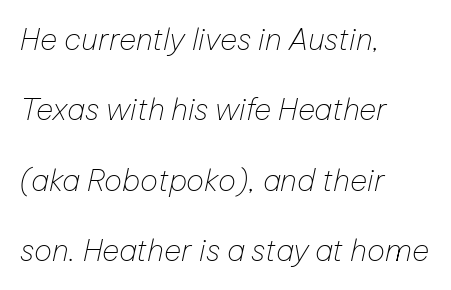
The specimen reads as italic at a glance. The text block is weighted toward the left margin, trailing off unevenly rightward. The gaps between neighbouring characters are ordinary and unremarkable. Check under the words: just untouched page. The block of text is sparse from top to bottom, with ample space between rows. Caption: face not bold, strokes unweighted.
